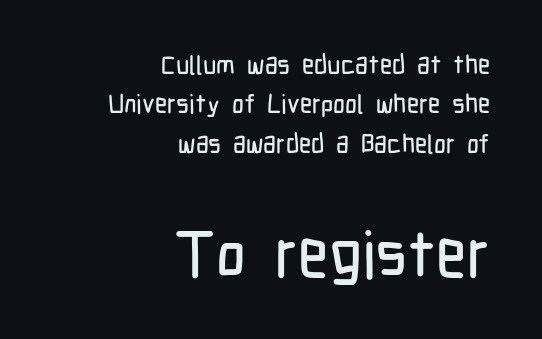
The image shows 65 px condensed sans-serif type, upright; set right-aligned, normal line spacing (1.51x), normal letter spacing, not underlined; the second (bottom) block is 2.5x larger; low stroke contrast and a medium x-height.
